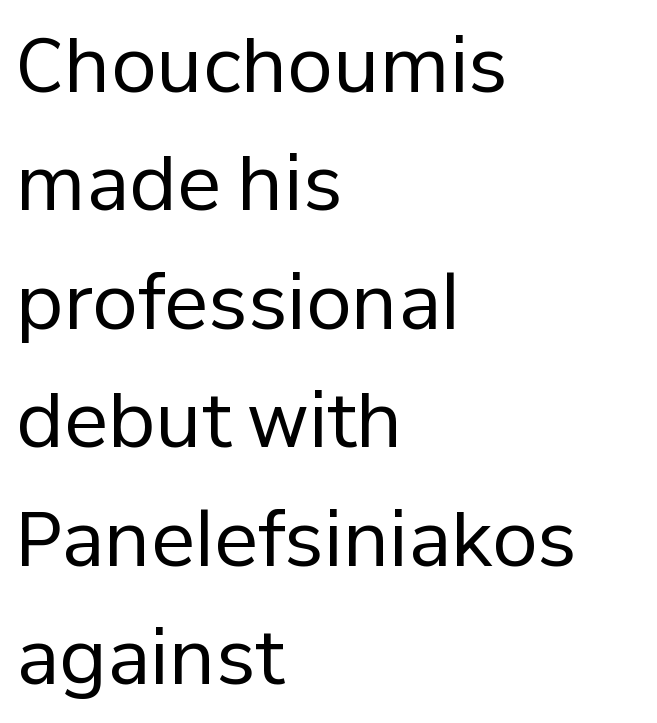
Q: Is the text bold? A: No.
Q: Is the text italic (slanted)? A: No, it is upright.
Q: Is the typeface a serif or a sans-serif typeface? A: Sans-serif.
Q: Is the text underlined? A: No.
Q: How is the paragraph aligned? A: Left-aligned.
Q: Is the spacing between letters normal or unusually wide? A: Normal.
Q: Is the spacing between lines tight, normal or loose? A: Normal.
Q: Width (condensed, normal, or wide)? A: Normal.
Q: Stroke contrast? A: Low.
Q: x-height? A: Medium.
Q: Monospaced? A: No.
